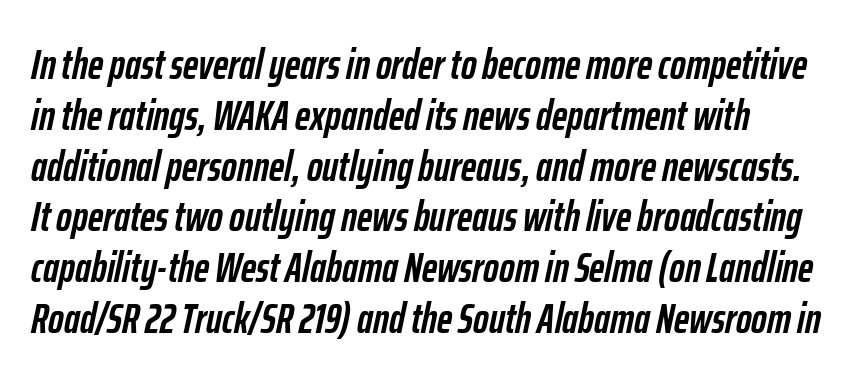
The image shows 42 px semibold, condensed type, italic (leaning right); set line spacing 1.21x, normal letter spacing, not underlined; low stroke contrast and a medium x-height.
